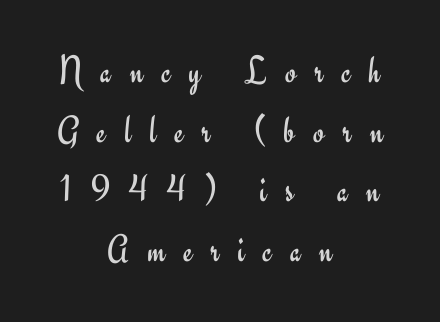
The image shows 39 px regular-weight sans-serif type; set centered, normal line spacing (1.53x), unusually wide letter spacing (+0.47 em), not underlined; low stroke contrast and a small x-height.
